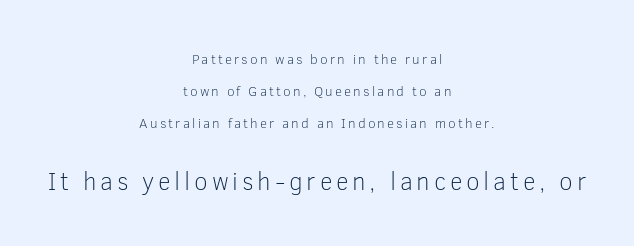
Stems and bowls with no extra thickness — not bold. The following chunk of copy outweighs the initial chunk in type size. Vertical strokes here are truly vertical. The space between consecutive lines is lavish.
